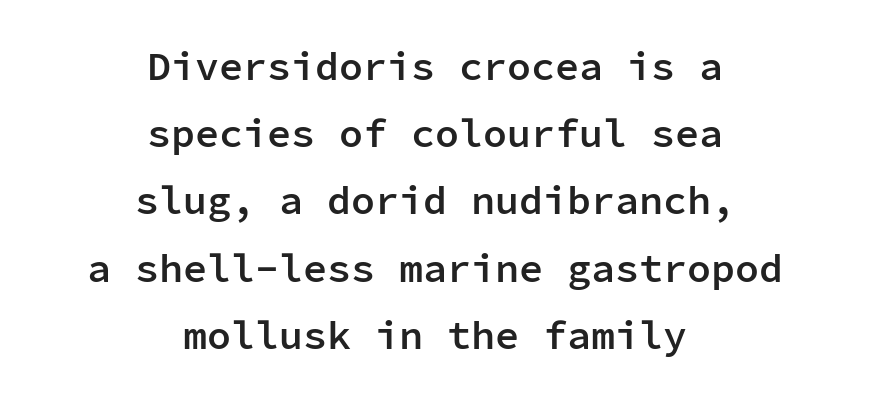
{"serif": "no", "italic": "no", "bold": "semi", "weight": "semibold", "width": "normal", "stroke_contrast": "low", "x_height": "medium", "monospaced": "yes", "underline": "no", "align": "center", "line_spacing": "normal", "line_spacing_ratio": 1.68, "letter_spacing": "normal", "letter_spacing_em": 0.0, "glyph_px": 40}
